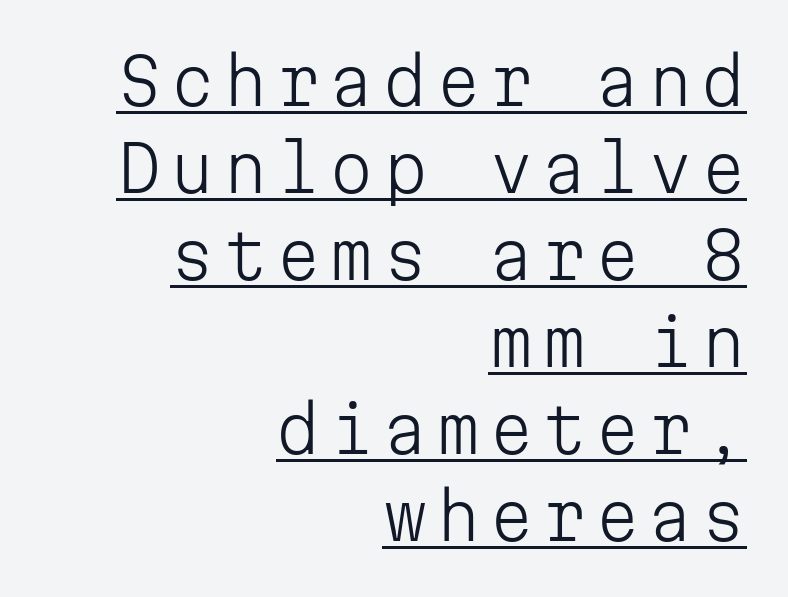
Vertically, the passage feels balanced, rows spaced as you'd expect. The weight tops out at a normal text grade. Each letter, wide or thin by design, is forced into the same width here. The compositor pushed each line to the right boundary.
